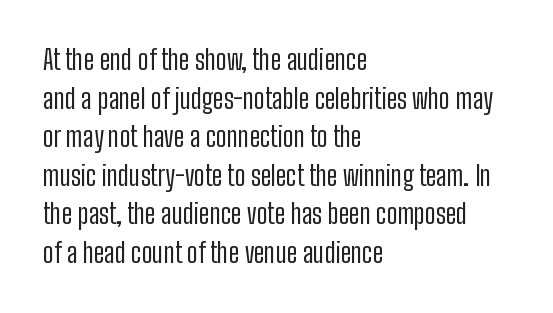
Stroke thickness stays within the range of a standard reading face or lighter. Notice how descenders clear the ascenders below comfortably — that's standard leading. There is no visible air inserted between adjacent glyphs. Casual observation: everything's shoved over to the left. The specimen omits any rule beneath the text block's lines. The letters stand straight up with perfectly vertical stems.
